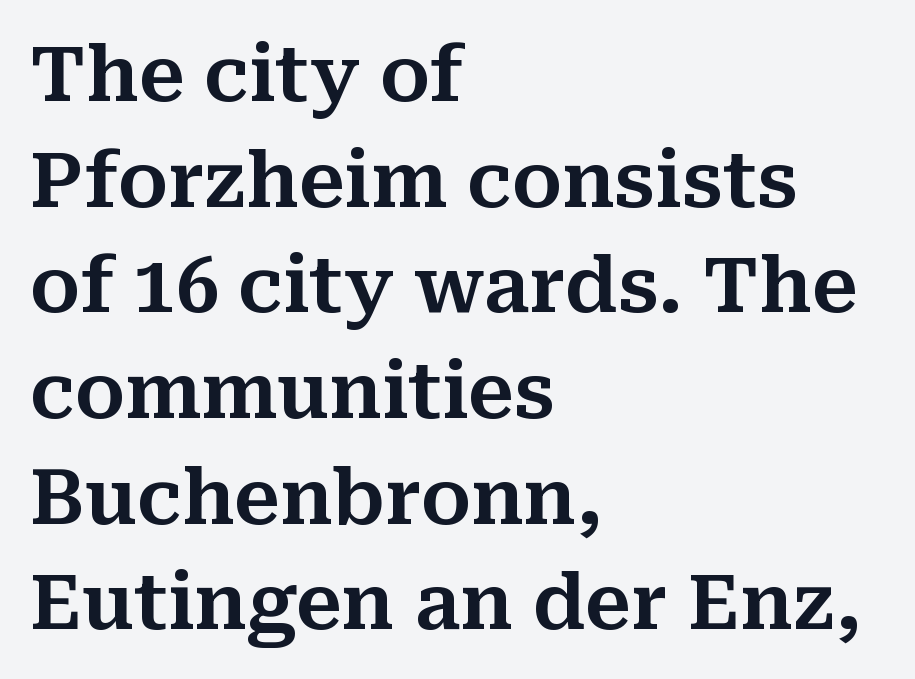
The image shows 76 px serif type, upright; set left-aligned, normal line spacing (1.39x), normal letter spacing, not underlined; medium stroke contrast and a medium x-height.
